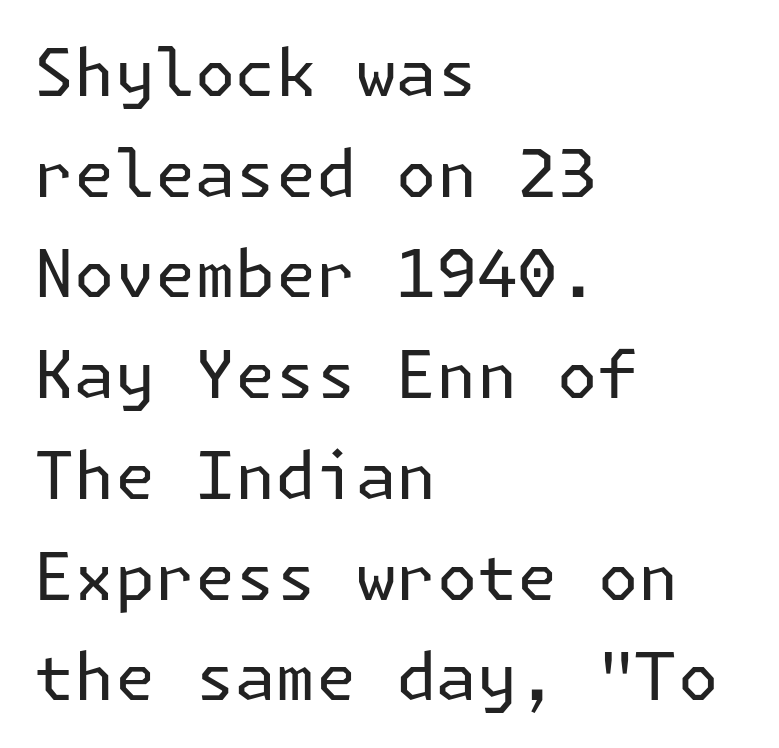
I'd call this a sans setting — the letters go barefoot. This is the regular roman posture of the typeface. A light-to-regular cut is what we see here. Glyph-to-glyph distance matches everyday printed text. This rendering uses left alignment, leaving the right contour irregular. The space between consecutive lines is moderate.
